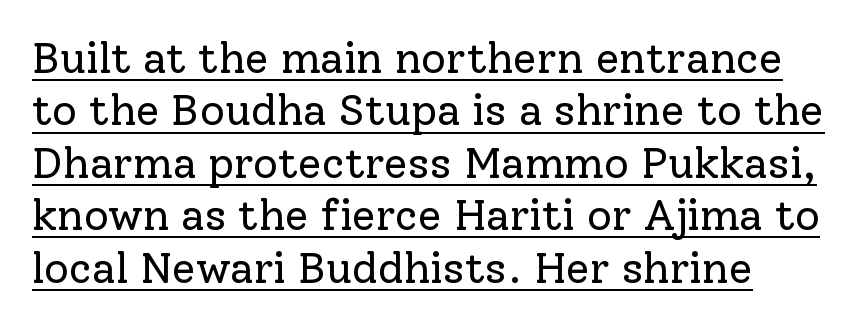
You can tell from the footed stems that serif type was used. Every word sits above its own underline. Posture: vertical. You could call the tracking neutral — neither tight nor loose.
